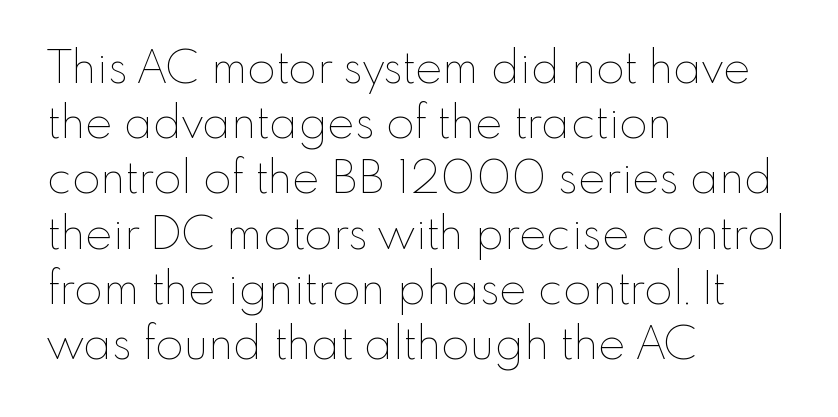
Q: Is the text bold? A: No.
Q: Is the text italic (slanted)? A: No, it is upright.
Q: Is the text underlined? A: No.
Q: How is the paragraph aligned? A: Left-aligned.
Q: Is the spacing between letters normal or unusually wide? A: Normal.
Q: Width (condensed, normal, or wide)? A: Normal.
Q: Stroke contrast? A: Low.
Q: x-height? A: Small.
Q: Monospaced? A: No.
